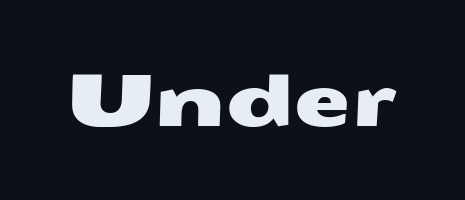
Q: Is the typeface a serif or a sans-serif typeface? A: Sans-serif.
Q: Is the text underlined? A: No.
Q: Is the spacing between letters normal or unusually wide? A: Normal.
Q: Width (condensed, normal, or wide)? A: Wide.
Q: Stroke contrast? A: Medium.
Q: x-height? A: Medium.
Q: Monospaced? A: No.
